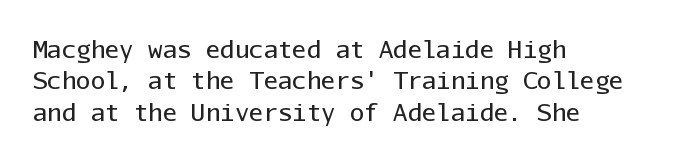
What stands out about the letter spacing? Nothing — it is the standard amount. Unmarked baselines from the first word to the last. The rendering anchors every line to the left-hand side. Regarding leading, the lines here are spaced in the standard way. Compared with a typical body face, this is equally light or lighter still. In terms of posture, this sample is upright.
